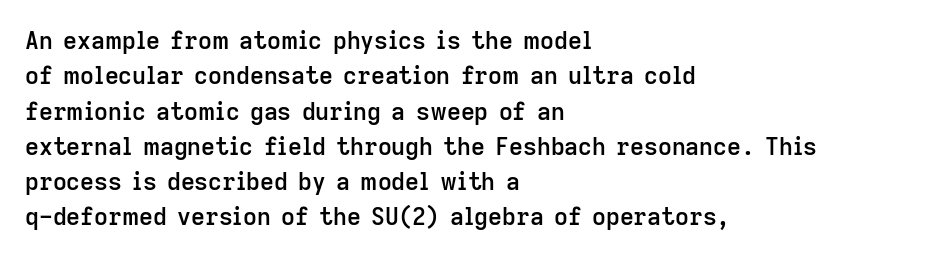
{"italic": "no", "bold": "semi", "underline": "no", "align": "left", "line_spacing": "normal", "line_spacing_ratio": 1.47, "letter_spacing": "normal", "letter_spacing_em": 0.0, "glyph_px": 24}
